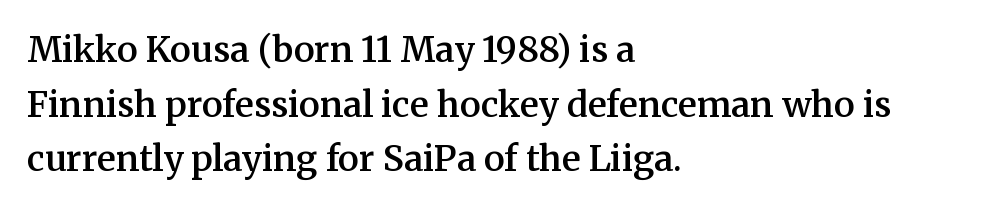
The image shows 35 px semibold serif type, upright; set left-aligned, normal line spacing (1.56x), normal letter spacing, not underlined; medium stroke contrast and a medium x-height.
